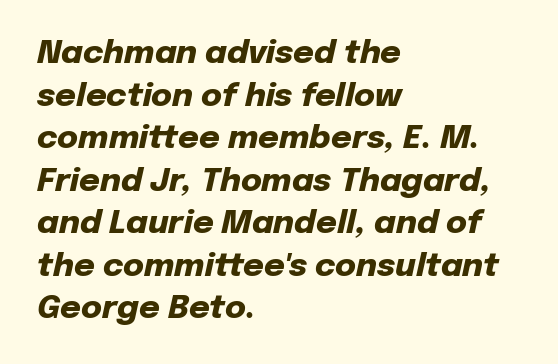
Lines of text with bare space underneath. Evenly set lines give the paragraph a standard silhouette. This sample has the flowing, uneven cadence of proportional lettering. Does the lettering tilt? It does — this is italic. This sample uses plain, unmodified letter spacing.
